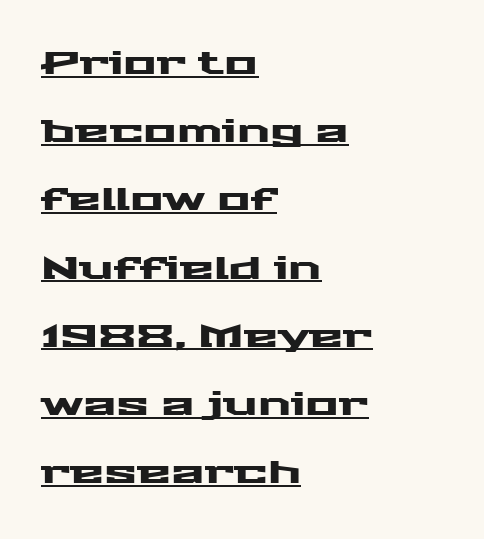
Think of a printed novel: that variable character pitch is what you see here. A rule runs beneath these lines of type. Posture: vertical. Standard letterfit; no display-style spreading of the glyphs. The leading is generous, giving the passage an open texture. The rendering anchors every line to the left-hand side.
